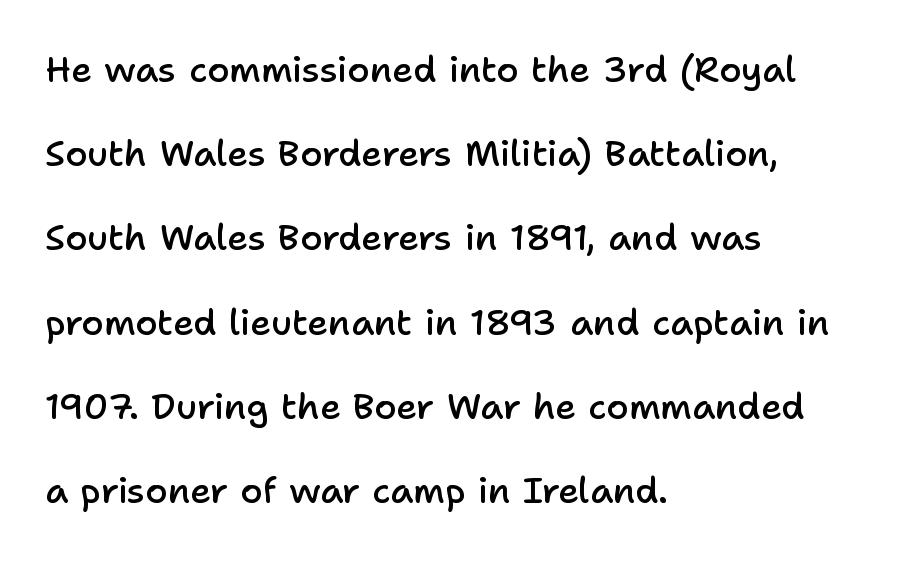
Observe the absence of serifs on each vertical stroke in this sample. The specimen omits any rule beneath the text block's lines. Interline gaps are noticeably wide in this sample. All the whitespace from short lines collects on the right. Each letter keeps its own natural width here, so spacing adapts to shape. Unlike italic type, these characters show no tilt at all.
